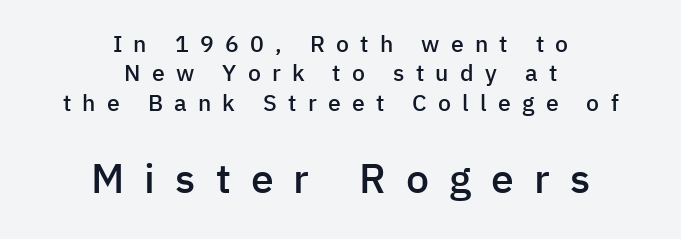
{"serif": "no", "italic": "no", "bold": "semi", "weight": "semibold", "width": "normal", "stroke_contrast": "low", "x_height": "medium", "monospaced": "no", "underline": "no", "align": "center", "line_spacing": "normal", "line_spacing_ratio": 1.28, "letter_spacing": "wide", "letter_spacing_em": 0.49, "larger_block": "second", "size_ratio": 1.78, "glyph_px": 41}
